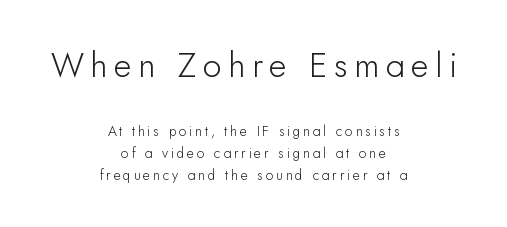
Q: Is the text italic (slanted)? A: No, it is upright.
Q: Is the typeface a serif or a sans-serif typeface? A: Sans-serif.
Q: Is the text underlined? A: No.
Q: How is the paragraph aligned? A: Centered.
Q: Is the spacing between lines tight, normal or loose? A: Normal.
Q: Which block of text is set in a larger size, the first (top) or the second (bottom)? A: The first (top) one.
Q: Width (condensed, normal, or wide)? A: Normal.
Q: Stroke contrast? A: Low.
Q: x-height? A: Small.
Q: Monospaced? A: No.
